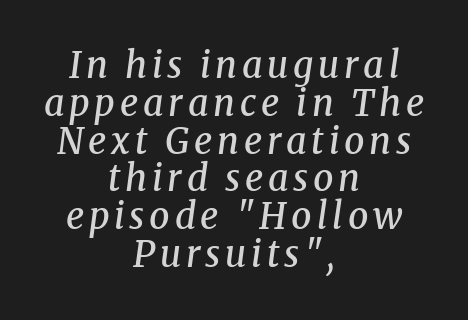
Varying glyph widths throughout — classic text-font behaviour. Unlike a clean sans, this face finishes its strokes with serifs. Interline gaps are noticeably narrow in this sample. The passage shown is semibold, sitting just below true bold. The rendering positions every line midway between the sides. Does the lettering tilt? It does — this is italic.
